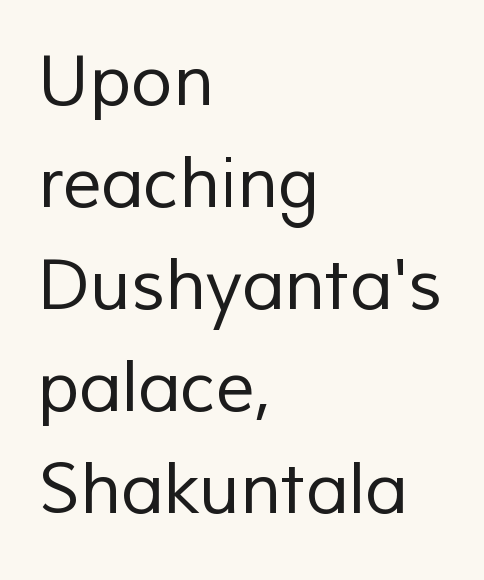
The image shows 69 px regular-weight sans-serif type; set left-aligned, normal line spacing (1.48x), normal letter spacing, not underlined; low stroke contrast and a medium x-height.
